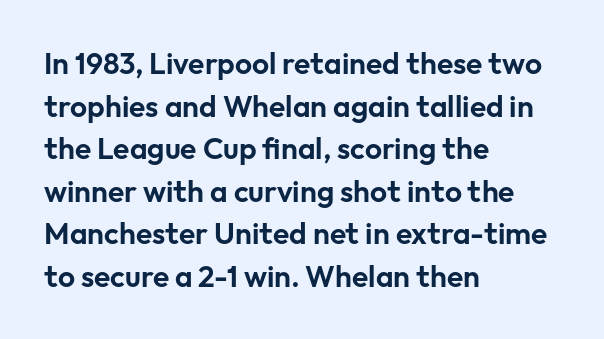
{"serif": "no", "italic": "no", "width": "normal", "stroke_contrast": "low", "x_height": "medium", "monospaced": "no", "underline": "no", "align": "left", "line_spacing": "normal", "line_spacing_ratio": 1.42, "letter_spacing": "normal", "letter_spacing_em": 0.0, "glyph_px": 30}
